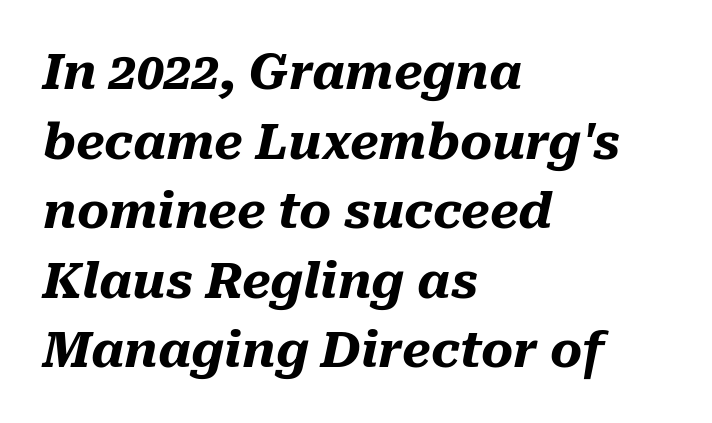
The image shows 49 px heavy type, italic (leaning right); set left-aligned, normal line spacing (1.42x), normal letter spacing, not underlined; medium stroke contrast and a medium x-height.
